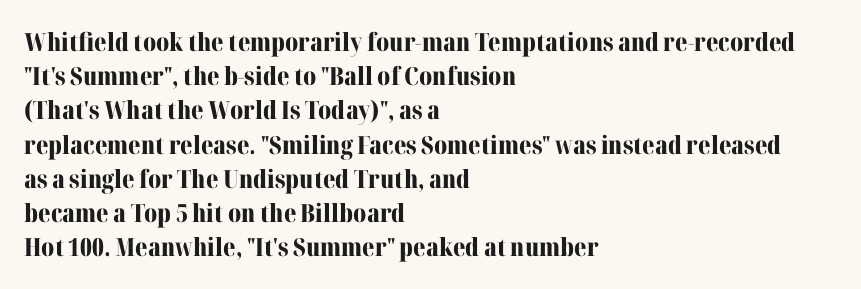
The image shows 25 px bold type, upright; set left-aligned, normal line spacing (1.37x), normal letter spacing, not underlined.
